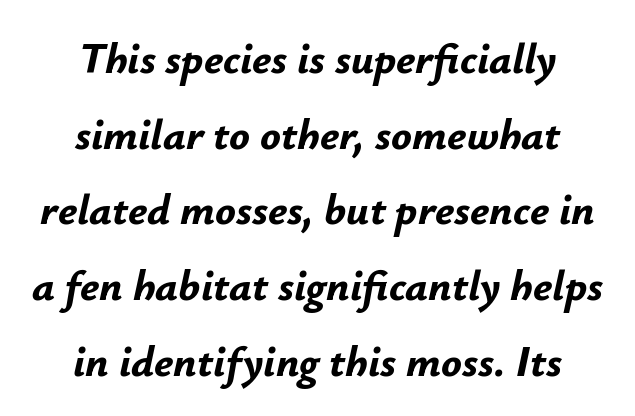
Q: Is the text bold? A: Yes.
Q: Is the text italic (slanted)? A: Yes, it leans right by about 12 degrees.
Q: Is the text underlined? A: No.
Q: How is the paragraph aligned? A: Centered.
Q: Is the spacing between letters normal or unusually wide? A: Normal.
Q: Width (condensed, normal, or wide)? A: Normal.
Q: Stroke contrast? A: Low.
Q: x-height? A: Small.
Q: Monospaced? A: No.
